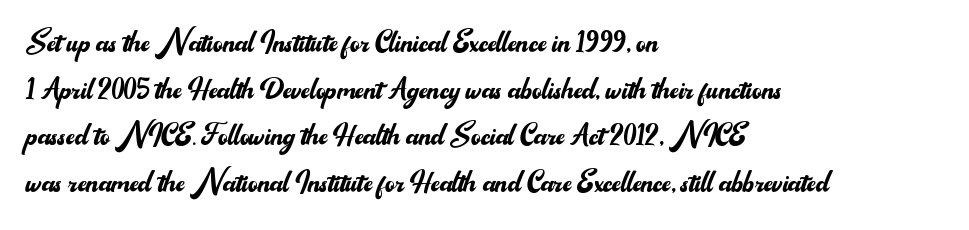
{"serif": "no", "bold": "no", "weight": "regular", "width": "normal", "stroke_contrast": "medium", "x_height": "small", "monospaced": "no", "underline": "no", "align": "left", "line_spacing": "normal", "line_spacing_ratio": 1.26, "letter_spacing": "normal", "letter_spacing_em": 0.0, "glyph_px": 37}
